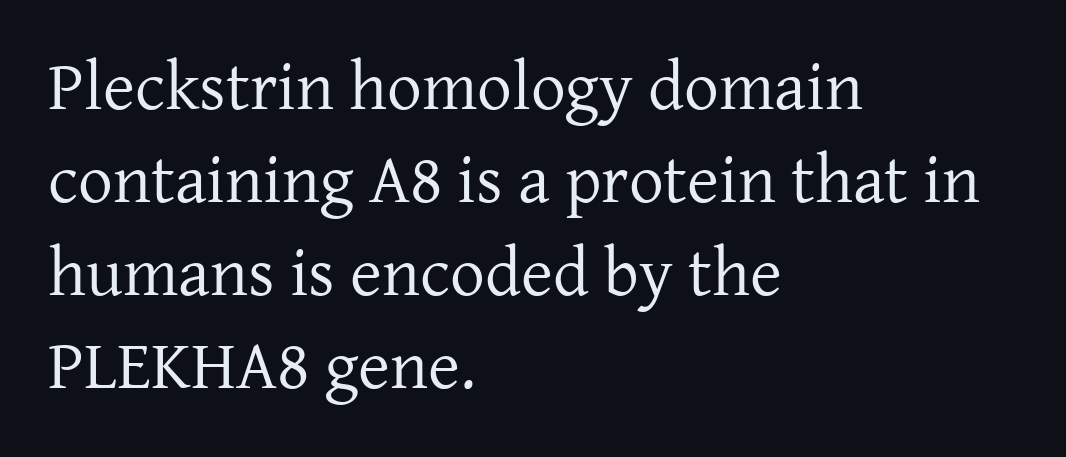
{"serif": "yes", "italic": "no", "bold": "no", "weight": "regular", "width": "normal", "stroke_contrast": "low", "x_height": "medium", "monospaced": "no", "underline": "no", "align": "left", "line_spacing": "normal", "line_spacing_ratio": 1.35, "letter_spacing": "normal", "letter_spacing_em": 0.0, "glyph_px": 69}
